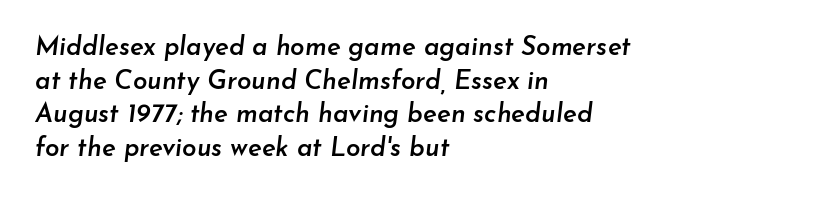
Q: Is the text bold? A: Semi-bold.
Q: Is the text italic (slanted)? A: Yes, it leans right by about 7 degrees.
Q: Is the text underlined? A: No.
Q: How is the paragraph aligned? A: Left-aligned.
Q: Is the spacing between letters normal or unusually wide? A: Normal.
Q: Is the spacing between lines tight, normal or loose? A: Normal.
